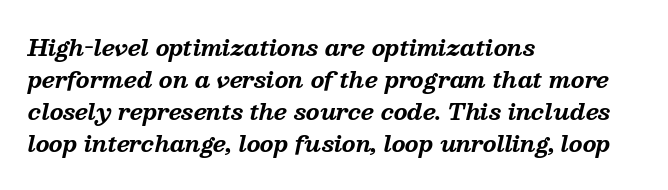
The image shows 22 px bold type, italic (leaning right); set left-aligned, normal line spacing (1.45x), normal letter spacing, not underlined.
